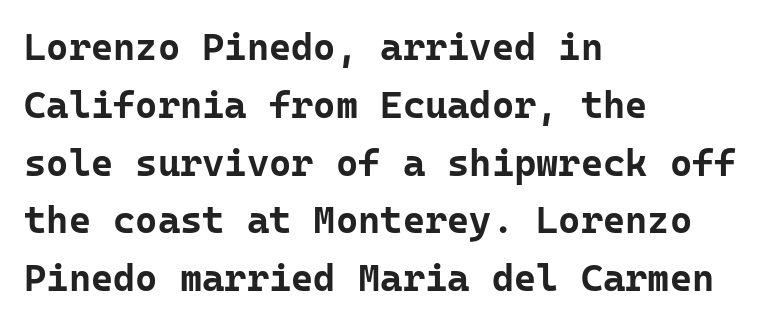
Q: Is the text bold? A: Yes.
Q: Is the text italic (slanted)? A: No, it is upright.
Q: Is the typeface a serif or a sans-serif typeface? A: Sans-serif.
Q: Is the text underlined? A: No.
Q: How is the paragraph aligned? A: Left-aligned.
Q: Is the spacing between letters normal or unusually wide? A: Normal.
Q: Is the spacing between lines tight, normal or loose? A: Normal.
Q: Width (condensed, normal, or wide)? A: Normal.
Q: Stroke contrast? A: Low.
Q: x-height? A: Medium.
Q: Monospaced? A: Yes.
